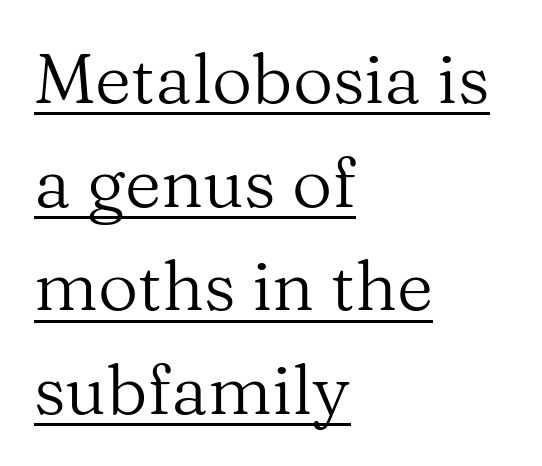
The image shows 70 px regular-weight serif type, upright; set left-aligned, normal line spacing (1.48x), normal letter spacing, underlined; medium stroke contrast and a medium x-height.
